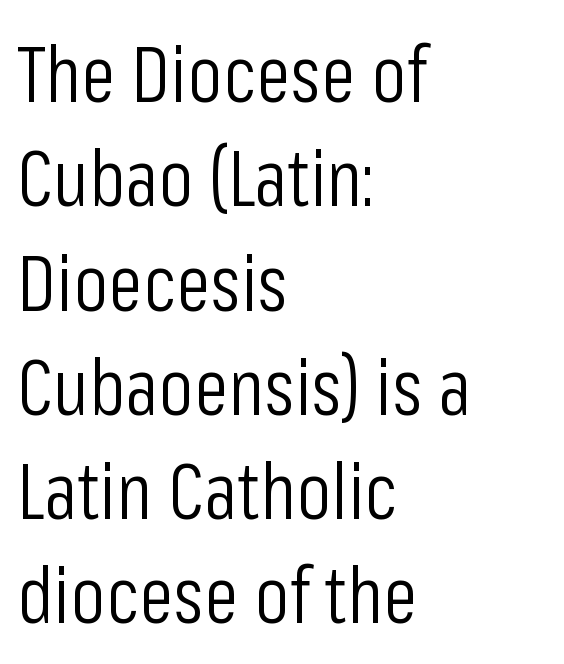
{"serif": "no", "italic": "no", "bold": "no", "weight": "light", "width": "condensed", "stroke_contrast": "low", "x_height": "medium", "monospaced": "no", "underline": "no", "align": "left", "line_spacing": "normal", "line_spacing_ratio": 1.32, "letter_spacing": "normal", "letter_spacing_em": 0.0, "glyph_px": 79}
